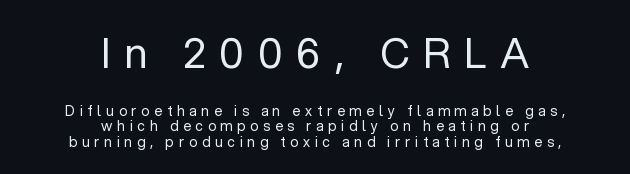
Q: Is the text bold? A: No.
Q: Is the text italic (slanted)? A: No, it is upright.
Q: Is the typeface a serif or a sans-serif typeface? A: Sans-serif.
Q: Is the text underlined? A: No.
Q: How is the paragraph aligned? A: Centered.
Q: Is the spacing between letters normal or unusually wide? A: Unusually wide.
Q: Is the spacing between lines tight, normal or loose? A: Tight.
Q: Which block of text is set in a larger size, the first (top) or the second (bottom)? A: The first (top) one.
Q: Width (condensed, normal, or wide)? A: Normal.
Q: Stroke contrast? A: Low.
Q: x-height? A: Medium.
Q: Monospaced? A: No.
